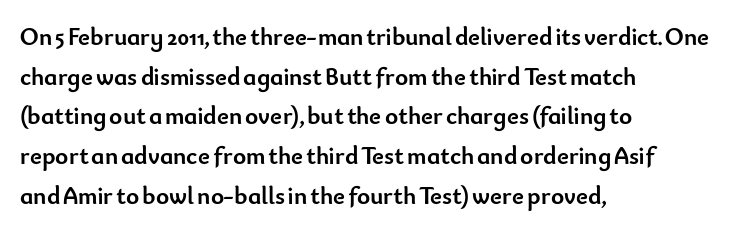
The image shows 25 px bold type, upright; set left-aligned, normal line spacing (1.59x), normal letter spacing, not underlined.
